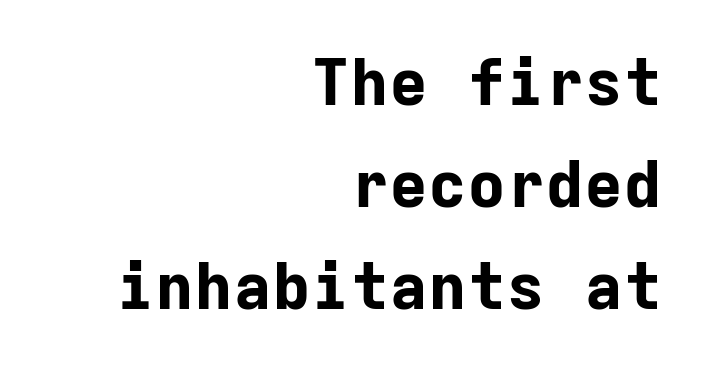
{"serif": "no", "italic": "no", "bold": "yes", "weight": "bold", "width": "normal", "stroke_contrast": "low", "x_height": "medium", "monospaced": "yes", "underline": "no", "align": "right", "line_spacing": "normal", "line_spacing_ratio": 1.57, "letter_spacing": "normal", "letter_spacing_em": 0.0, "glyph_px": 65}
